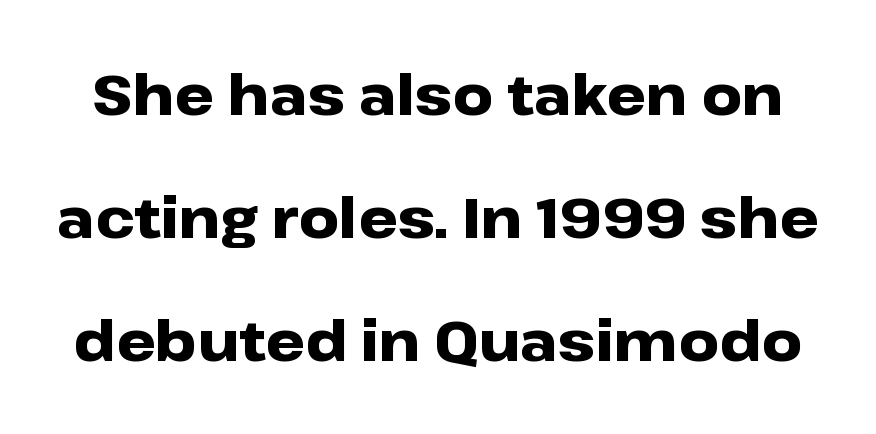
The image shows 56 px heavy, wide sans-serif type, upright; set loose line spacing (2.2x), normal letter spacing, not underlined; low stroke contrast and a medium x-height.
